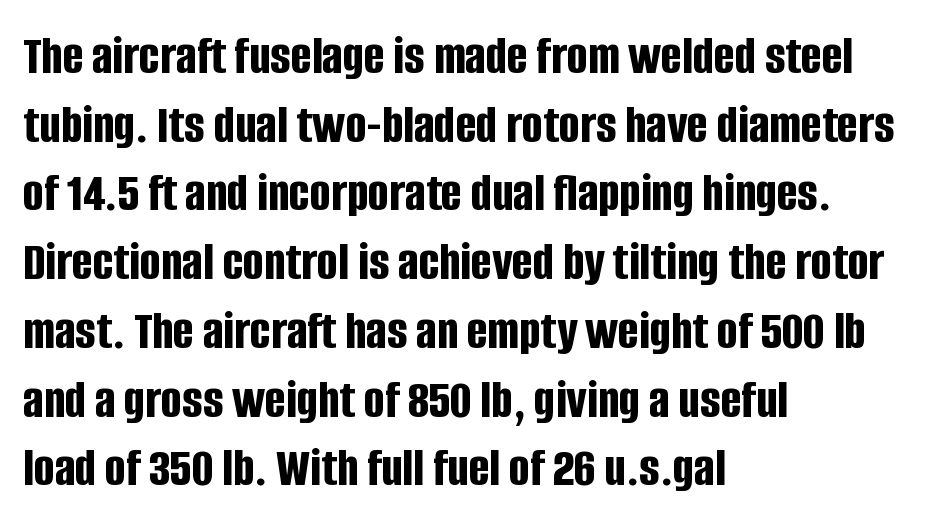
Q: Is the text bold? A: Yes.
Q: Is the text italic (slanted)? A: No, it is upright.
Q: Is the typeface a serif or a sans-serif typeface? A: Sans-serif.
Q: Is the text underlined? A: No.
Q: How is the paragraph aligned? A: Left-aligned.
Q: Is the spacing between letters normal or unusually wide? A: Normal.
Q: Is the spacing between lines tight, normal or loose? A: Normal.
Q: Width (condensed, normal, or wide)? A: Condensed.
Q: Stroke contrast? A: Low.
Q: x-height? A: Large.
Q: Monospaced? A: No.
